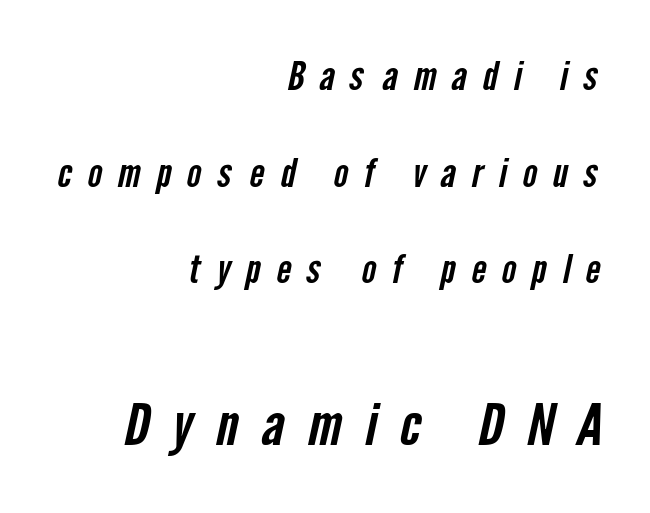
Q: Is the typeface a serif or a sans-serif typeface? A: Sans-serif.
Q: Is the text underlined? A: No.
Q: How is the paragraph aligned? A: Right-aligned.
Q: Is the spacing between letters normal or unusually wide? A: Unusually wide.
Q: Is the spacing between lines tight, normal or loose? A: Loose.
Q: Which block of text is set in a larger size, the first (top) or the second (bottom)? A: The second (bottom) one.
Q: Width (condensed, normal, or wide)? A: Condensed.
Q: Stroke contrast? A: Low.
Q: x-height? A: Medium.
Q: Monospaced? A: No.
